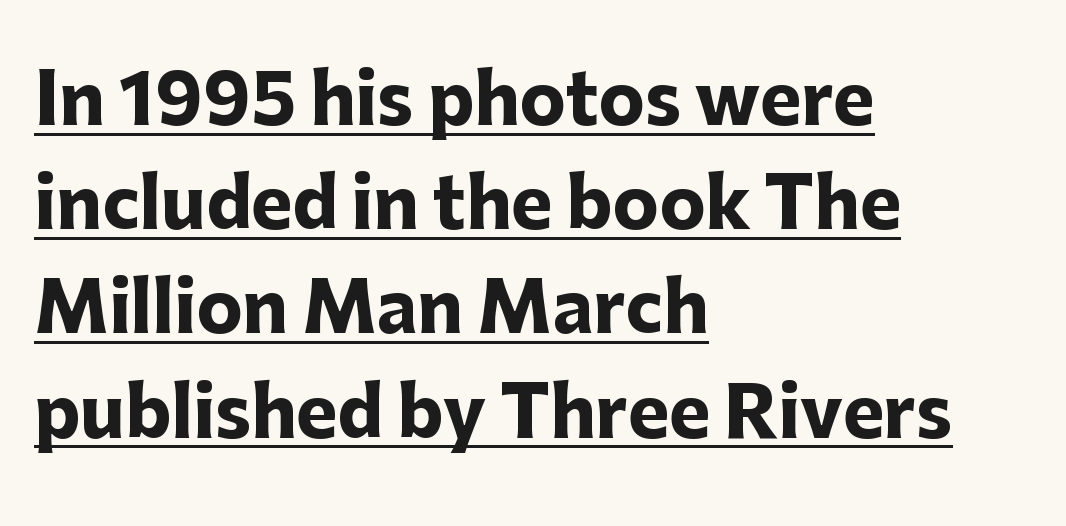
The typography opts for an upright posture over an oblique one. Pretty heavy lettering here — definitely bold. This sample is left-justified, so line endings fall wherever the words run out. A typesetter would call this zero additional tracking. The rendering uses natural spacing where letterforms have individual widths. The block of text has a typical density, with ordinary space between rows.
